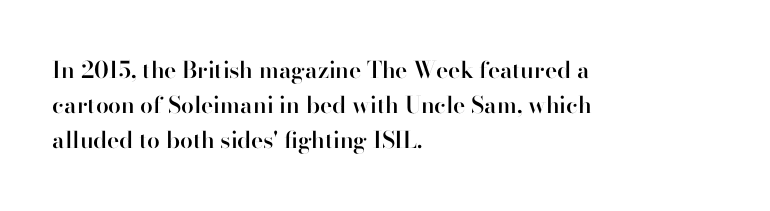
The image shows 23 px text type, upright; set left-aligned, normal line spacing (1.53x), normal letter spacing, not underlined.
